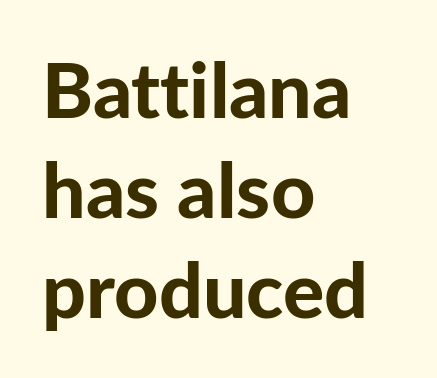
The image shows 77 px bold sans-serif type, upright; set left-aligned, normal line spacing (1.3x), normal letter spacing, not underlined; low stroke contrast and a medium x-height.
